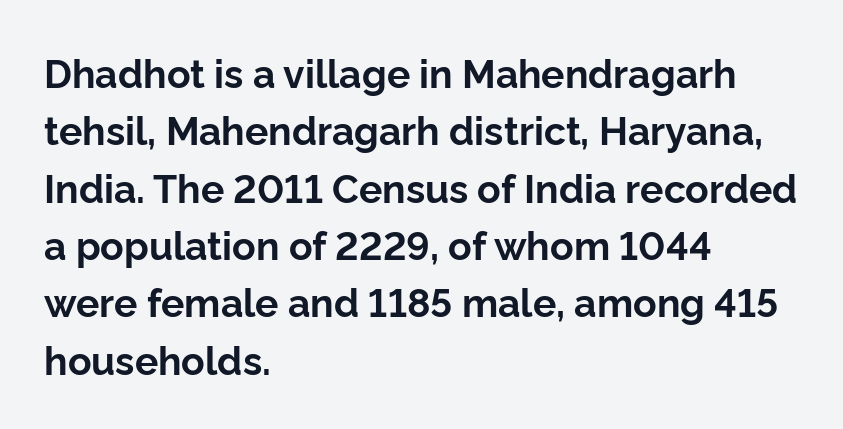
A clean baseline with only descenders dipping below it. Between one letter and the next there's only the usual sliver of space. Heft: maximum for text — a bold. Leading: standard.
